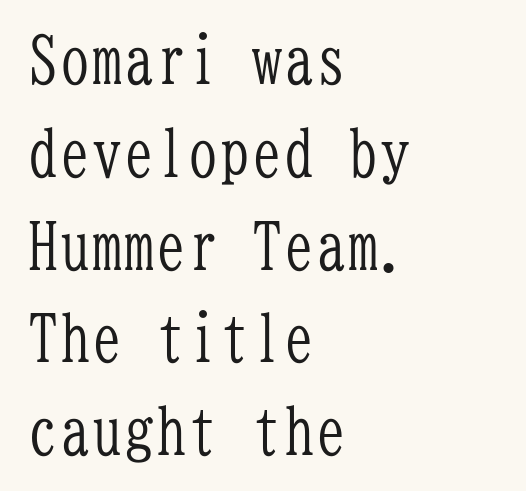
The image shows 64 px light, condensed serif type, upright, monospaced; set left-aligned, normal line spacing (1.45x), normal letter spacing, not underlined; low stroke contrast and a medium x-height.
